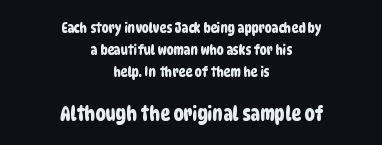
The designer gave the closing block more size than the opening block. Successive baselines arrive at the customary interval. Nobody drew a line under any word here. Here the glyphs are tracked normally, forming tight word shapes. In CSS terms this would be text-align: center.
